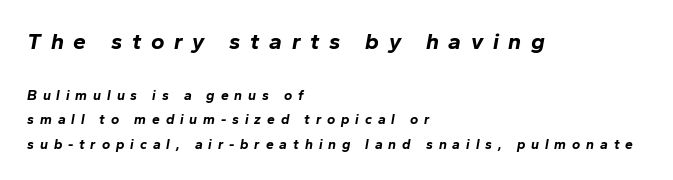
{"italic": "yes", "lean": "right", "slant_degrees": 10, "bold": "yes", "underline": "no", "align": "left", "line_spacing_ratio": 1.75, "letter_spacing": "wide", "letter_spacing_em": 0.42, "larger_block": "first", "size_ratio": 1.64, "glyph_px": 23}
